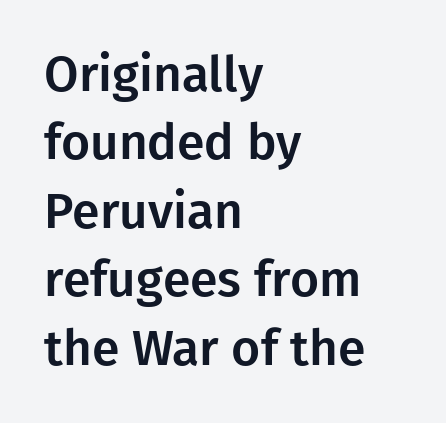
Q: Is the text italic (slanted)? A: No, it is upright.
Q: Is the typeface a serif or a sans-serif typeface? A: Sans-serif.
Q: Is the text underlined? A: No.
Q: How is the paragraph aligned? A: Left-aligned.
Q: Is the spacing between letters normal or unusually wide? A: Normal.
Q: Is the spacing between lines tight, normal or loose? A: Normal.
Q: Width (condensed, normal, or wide)? A: Normal.
Q: Stroke contrast? A: Low.
Q: x-height? A: Medium.
Q: Monospaced? A: No.
